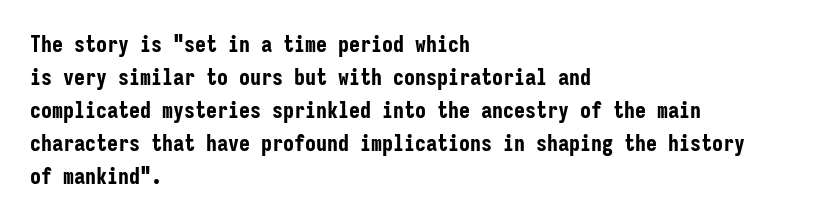
The image shows 22 px bold type, upright; set left-aligned, normal line spacing (1.5x), normal letter spacing, not underlined.
